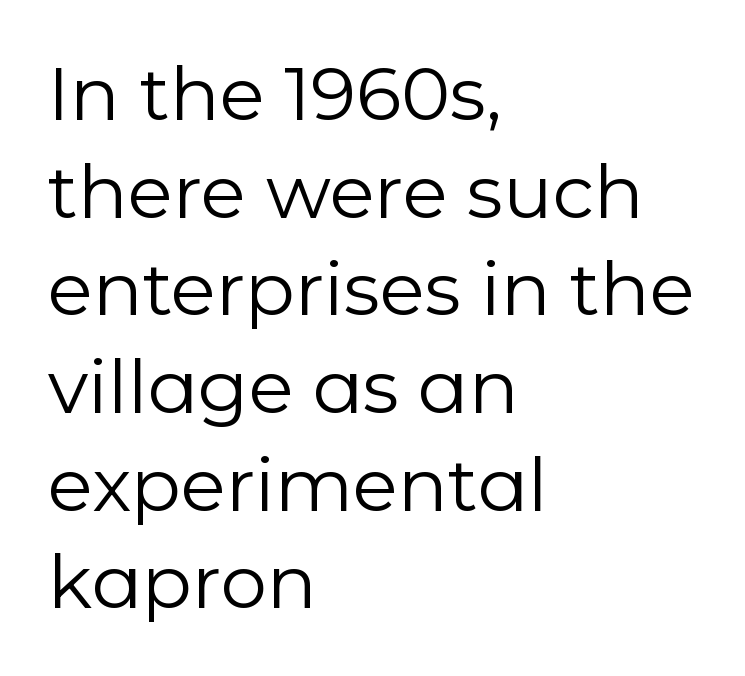
Q: Is the text bold? A: No.
Q: Is the text italic (slanted)? A: No, it is upright.
Q: Is the typeface a serif or a sans-serif typeface? A: Sans-serif.
Q: Is the text underlined? A: No.
Q: How is the paragraph aligned? A: Left-aligned.
Q: Is the spacing between letters normal or unusually wide? A: Normal.
Q: Is the spacing between lines tight, normal or loose? A: Normal.
Q: Width (condensed, normal, or wide)? A: Normal.
Q: Stroke contrast? A: Low.
Q: x-height? A: Medium.
Q: Monospaced? A: No.
